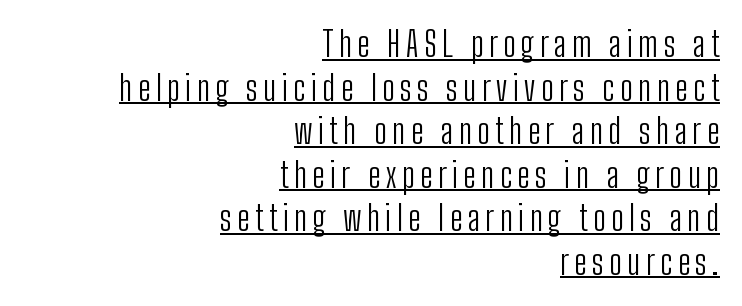
Q: Is the text bold? A: No.
Q: Is the text italic (slanted)? A: No, it is upright.
Q: Is the typeface a serif or a sans-serif typeface? A: Sans-serif.
Q: Is the text underlined? A: Yes.
Q: How is the paragraph aligned? A: Right-aligned.
Q: Is the spacing between lines tight, normal or loose? A: Normal.
Q: Width (condensed, normal, or wide)? A: Condensed.
Q: Stroke contrast? A: Low.
Q: x-height? A: Medium.
Q: Monospaced? A: No.
